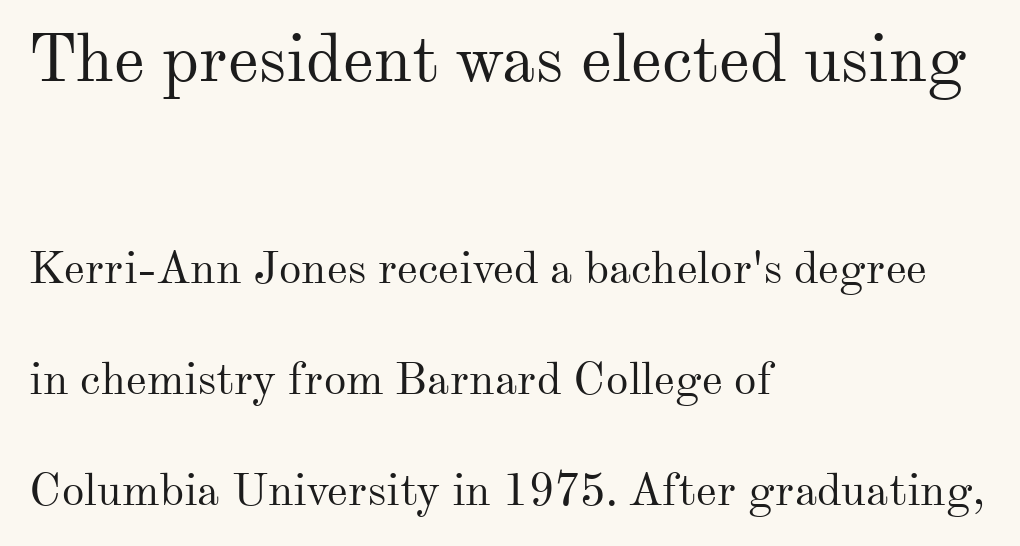
{"serif": "yes", "italic": "no", "bold": "no", "weight": "regular", "width": "normal", "stroke_contrast": "medium", "x_height": "small", "monospaced": "no", "underline": "no", "align": "left", "line_spacing": "loose", "line_spacing_ratio": 2.47, "letter_spacing": "normal", "letter_spacing_em": 0.0, "larger_block": "first", "size_ratio": 1.49, "glyph_px": 67}
